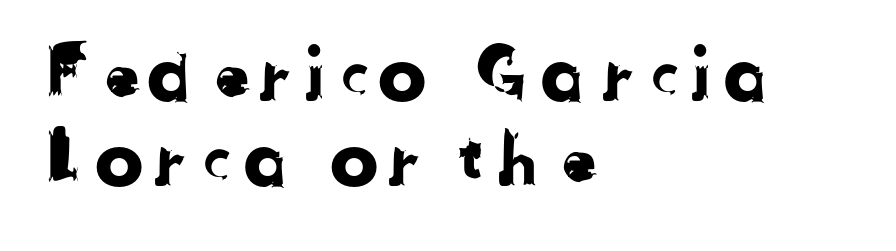
The image shows 73 px sans-serif type; set left-aligned, line spacing 1.16x, not underlined; low stroke contrast and a medium x-height.
